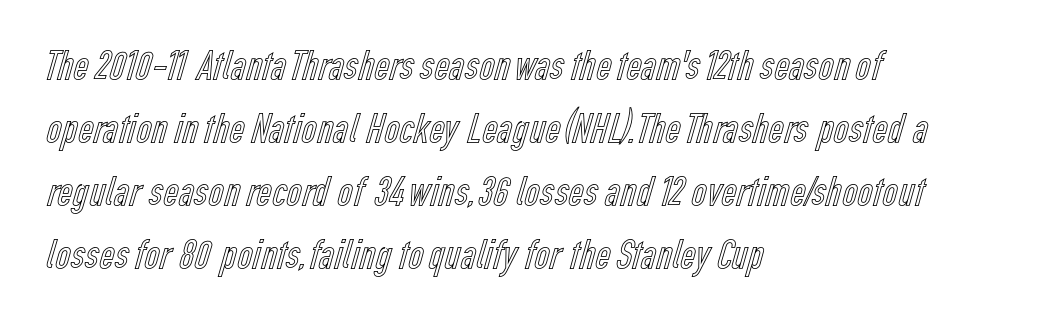
Q: Is the text italic (slanted)? A: Yes.
Q: Is the text underlined? A: No.
Q: How is the paragraph aligned? A: Left-aligned.
Q: Is the spacing between letters normal or unusually wide? A: Normal.
Q: Is the spacing between lines tight, normal or loose? A: Normal.
Q: Width (condensed, normal, or wide)? A: Condensed.
Q: x-height? A: Medium.
Q: Monospaced? A: No.
